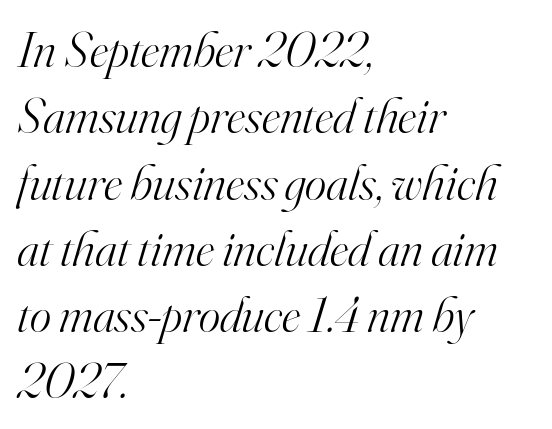
Line starts are locked; line ends wander. Look at the tracking — it's just the regular setting, nothing added. Looks like regular typesetting: each glyph gets only the width it needs. Decoration check: the copy has no underline. Quick note: italic. These lines sit exactly where default settings would place them.
